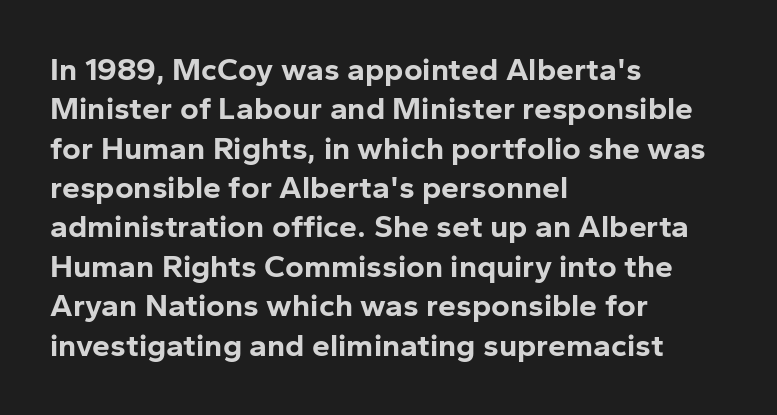
Q: Is the text bold? A: Yes.
Q: Is the text italic (slanted)? A: No, it is upright.
Q: Is the typeface a serif or a sans-serif typeface? A: Sans-serif.
Q: Is the text underlined? A: No.
Q: How is the paragraph aligned? A: Left-aligned.
Q: Is the spacing between letters normal or unusually wide? A: Normal.
Q: Width (condensed, normal, or wide)? A: Normal.
Q: Stroke contrast? A: Low.
Q: x-height? A: Medium.
Q: Monospaced? A: No.
